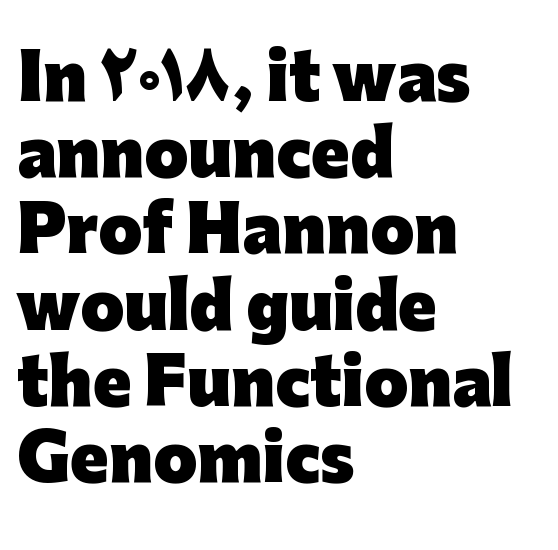
The image shows 63 px heavy sans-serif type, upright; set left-aligned, line spacing 1.21x, normal letter spacing, not underlined; low stroke contrast and a medium x-height.
